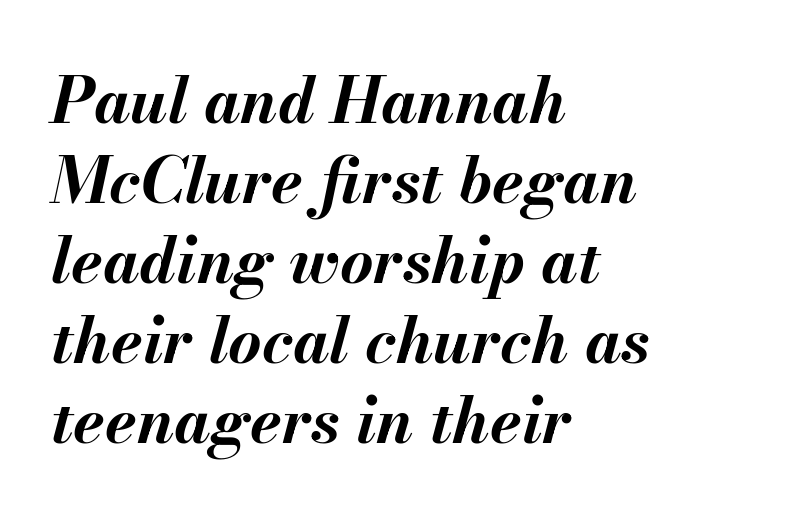
The image shows 64 px bold type, italic (leaning right); set left-aligned, normal line spacing (1.25x), normal letter spacing, not underlined; medium stroke contrast and a small x-height.
